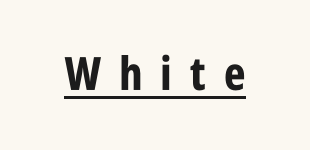
Does a line run under the words? Yes, clearly. What kind of face is this? One without serifs — a sans. The typography opts for an upright posture over an oblique one. Substantial extra tracking has been applied to these lines. Heavy-handed strokes throughout: this text is bold.
